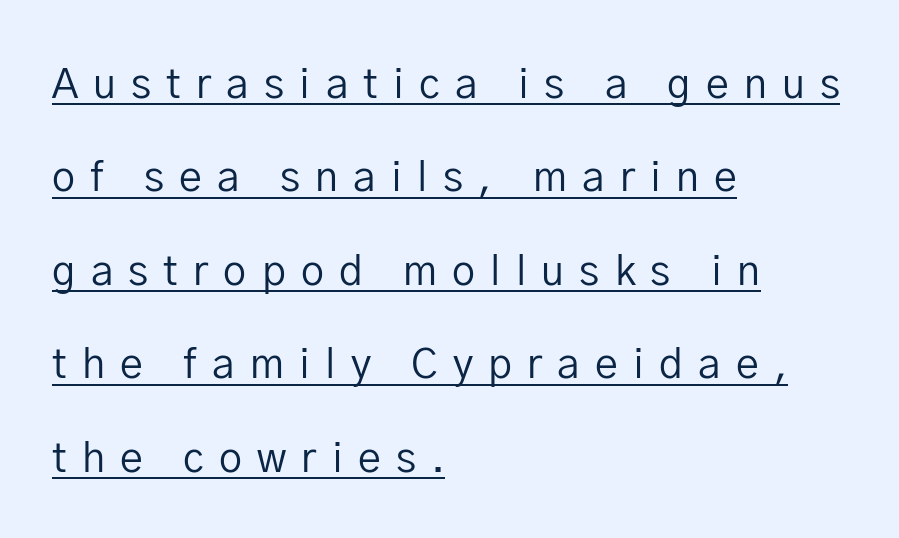
The image shows 41 px regular-weight sans-serif type, upright; set left-aligned, loose line spacing (2.28x), unusually wide letter spacing (+0.37 em), underlined; low stroke contrast and a medium x-height.
